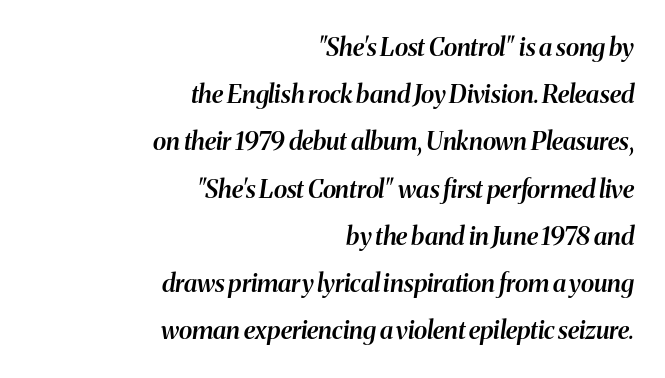
The image shows 25 px text type, italic (leaning right); set right-aligned, line spacing 1.89x, normal letter spacing, not underlined.
